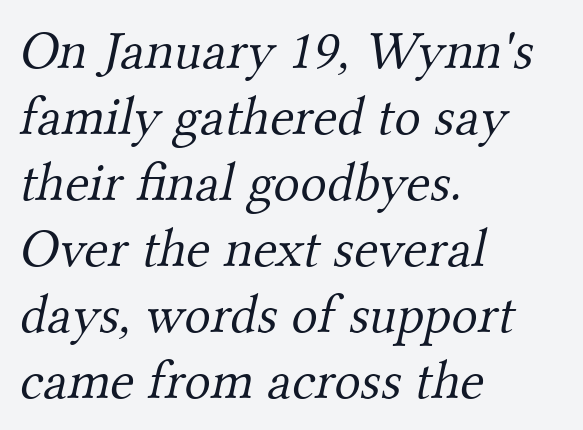
Q: Is the text bold? A: No.
Q: Is the typeface a serif or a sans-serif typeface? A: Serif.
Q: Is the text underlined? A: No.
Q: How is the paragraph aligned? A: Left-aligned.
Q: Is the spacing between letters normal or unusually wide? A: Normal.
Q: Width (condensed, normal, or wide)? A: Normal.
Q: Stroke contrast? A: Medium.
Q: x-height? A: Small.
Q: Monospaced? A: No.
